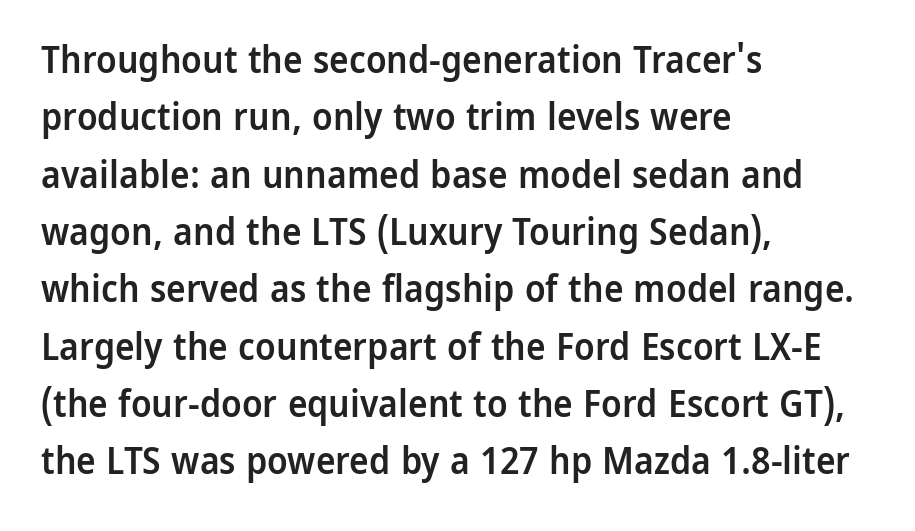
The image shows 37 px semibold sans-serif type, upright; set left-aligned, normal line spacing (1.55x), normal letter spacing, not underlined; low stroke contrast and a medium x-height.
